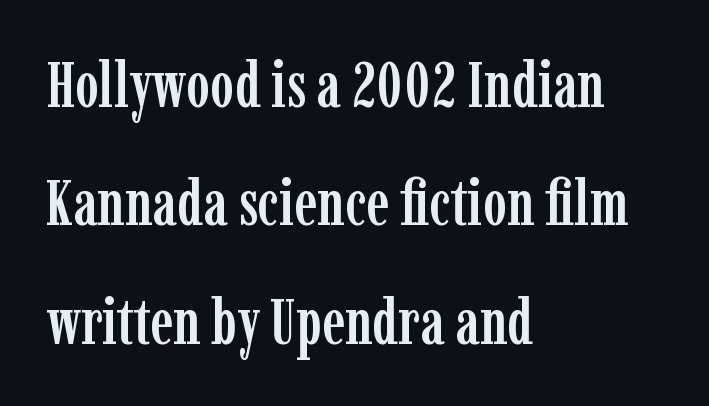
The image shows 64 px condensed serif type, upright; set left-aligned, line spacing 1.85x, normal letter spacing, not underlined; low stroke contrast and a medium x-height.
